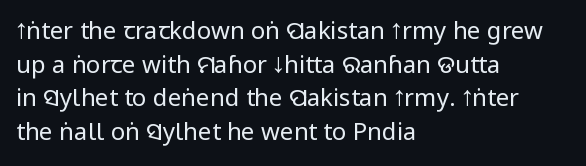
Q: Is the text bold? A: No.
Q: Is the text italic (slanted)? A: No, it is upright.
Q: Is the text underlined? A: No.
Q: How is the paragraph aligned? A: Left-aligned.
Q: Is the spacing between letters normal or unusually wide? A: Normal.
Q: Is the spacing between lines tight, normal or loose? A: Normal.
